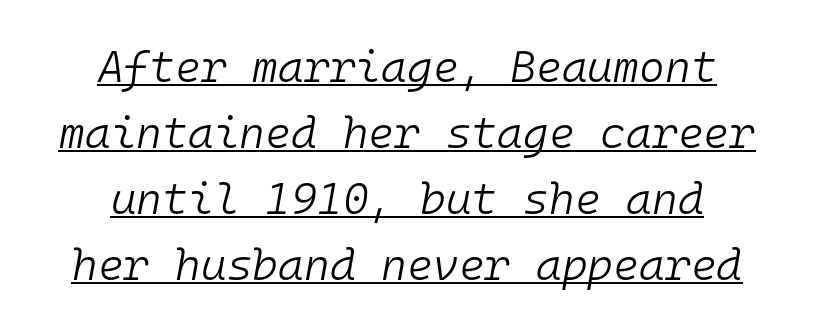
Q: Is the text bold? A: No.
Q: Is the text italic (slanted)? A: Yes, it leans right by about 10 degrees.
Q: Is the text underlined? A: Yes.
Q: How is the paragraph aligned? A: Centered.
Q: Is the spacing between letters normal or unusually wide? A: Normal.
Q: Is the spacing between lines tight, normal or loose? A: Normal.
Q: Width (condensed, normal, or wide)? A: Normal.
Q: Stroke contrast? A: Low.
Q: x-height? A: Medium.
Q: Monospaced? A: Yes.
